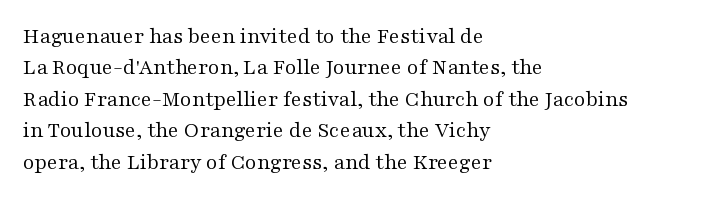
Q: Is the text bold? A: No.
Q: Is the text italic (slanted)? A: No, it is upright.
Q: Is the text underlined? A: No.
Q: How is the paragraph aligned? A: Left-aligned.
Q: Is the spacing between letters normal or unusually wide? A: Normal.
Q: Is the spacing between lines tight, normal or loose? A: Normal.
